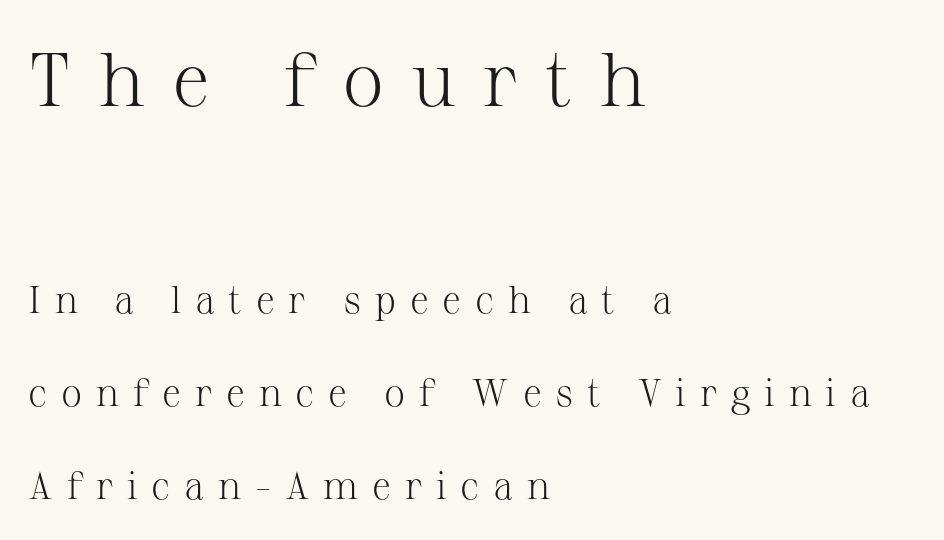
{"serif": "yes", "italic": "no", "bold": "no", "weight": "light", "width": "normal", "stroke_contrast": "medium", "x_height": "medium", "monospaced": "no", "underline": "no", "align": "left", "line_spacing": "loose", "line_spacing_ratio": 2.44, "letter_spacing": "wide", "letter_spacing_em": 0.36, "larger_block": "first", "size_ratio": 2.0, "glyph_px": 76}
